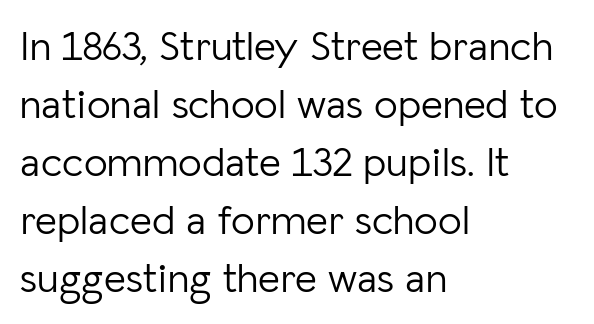
Q: Is the text bold? A: No.
Q: Is the text italic (slanted)? A: No, it is upright.
Q: Is the typeface a serif or a sans-serif typeface? A: Sans-serif.
Q: Is the text underlined? A: No.
Q: How is the paragraph aligned? A: Left-aligned.
Q: Is the spacing between letters normal or unusually wide? A: Normal.
Q: Is the spacing between lines tight, normal or loose? A: Normal.
Q: Width (condensed, normal, or wide)? A: Normal.
Q: Stroke contrast? A: Low.
Q: x-height? A: Medium.
Q: Monospaced? A: No.
